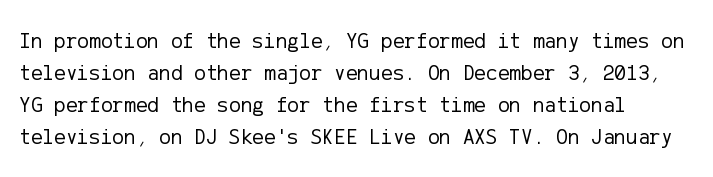
This sample uses an upright cut, with every glyph sitting square on the baseline. Check the space under the baseline: it is left empty. These lines are set flush left with a ragged right edge. Weight: not bold — regular or lighter.
